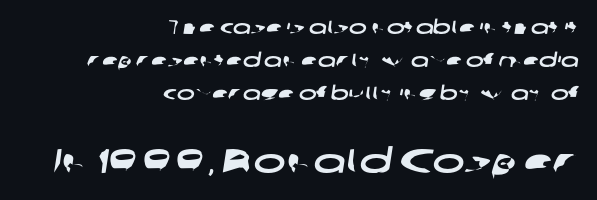
Q: Is the typeface a serif or a sans-serif typeface? A: Sans-serif.
Q: Is the text underlined? A: No.
Q: How is the paragraph aligned? A: Right-aligned.
Q: Is the spacing between letters normal or unusually wide? A: Normal.
Q: Which block of text is set in a larger size, the first (top) or the second (bottom)? A: The second (bottom) one.
Q: Width (condensed, normal, or wide)? A: Wide.
Q: Stroke contrast? A: Low.
Q: x-height? A: Medium.
Q: Monospaced? A: No.
